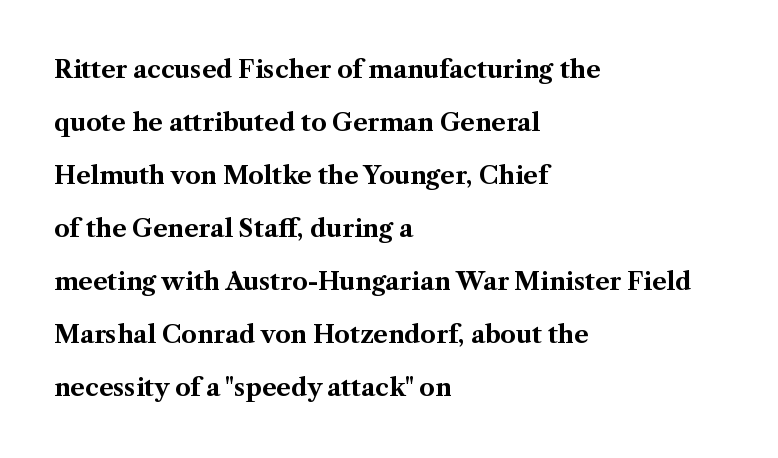
This rendering leaves character spacing at its baseline value. This sample is left-justified, so line endings fall wherever the words run out. The rendering uses a bold face; every stroke is thick and dark. Vertical spacing — loose. The font's upright variant was chosen for this text. Bare-footed words on every line.
